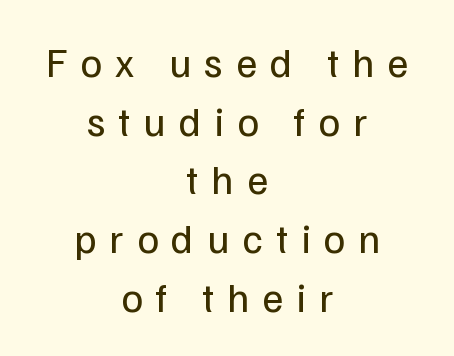
{"serif": "no", "italic": "no", "bold": "no", "weight": "regular", "width": "normal", "stroke_contrast": "low", "x_height": "medium", "monospaced": "no", "underline": "no", "align": "center", "line_spacing": "normal", "line_spacing_ratio": 1.43, "letter_spacing": "wide", "letter_spacing_em": 0.32, "glyph_px": 41}
